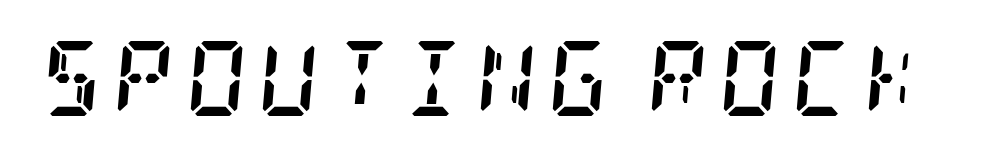
{"serif": "yes", "italic": "yes", "lean": "right", "slant_degrees": 5, "bold": "yes", "weight": "semibold", "width": "condensed", "stroke_contrast": "low", "x_height": "large", "underline": "no", "glyph_px": 75}
